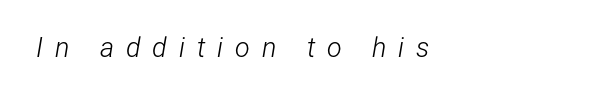
Caption: expanded tracking, letters set apart. The cut favours lightness, reaching ordinary text weight at its darkest. Unmarked baselines from the first word to the last. The face used here has a pronounced slope to its letters.
